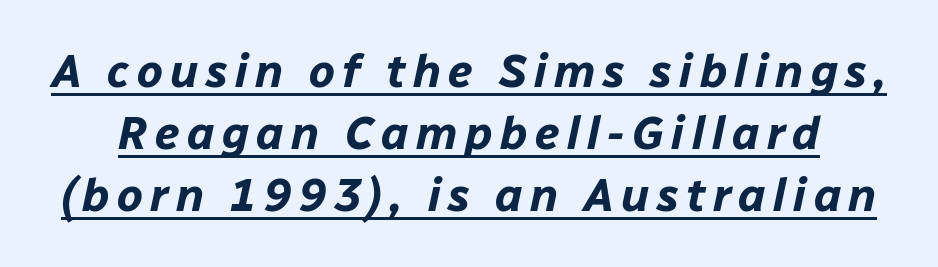
You could not count columns in this text — the font is proportionally spaced. Does the lettering tilt? It does — this is italic. Its strokes are broad and dark, the hallmark of bold type. Summary of vertical rhythm: regular, with standard interline spacing. The passage shown is underscored from start to finish.
